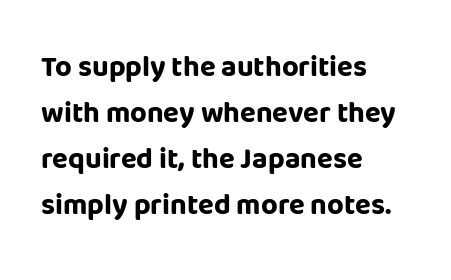
Q: Is the text bold? A: Yes.
Q: Is the text italic (slanted)? A: No, it is upright.
Q: Is the typeface a serif or a sans-serif typeface? A: Sans-serif.
Q: Is the text underlined? A: No.
Q: How is the paragraph aligned? A: Left-aligned.
Q: Is the spacing between letters normal or unusually wide? A: Normal.
Q: Is the spacing between lines tight, normal or loose? A: Normal.
Q: Width (condensed, normal, or wide)? A: Normal.
Q: Stroke contrast? A: Low.
Q: x-height? A: Large.
Q: Monospaced? A: No.
